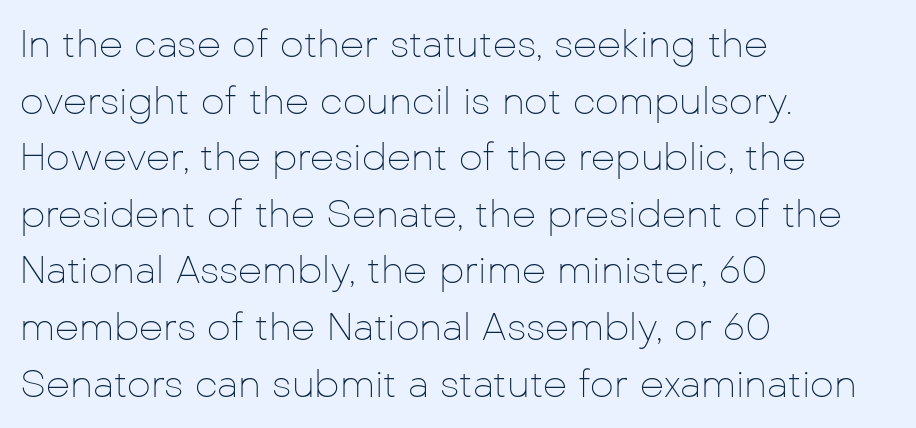
The image shows 38 px thin sans-serif type, upright; set left-aligned, normal line spacing (1.49x), normal letter spacing, not underlined; low stroke contrast and a medium x-height.
